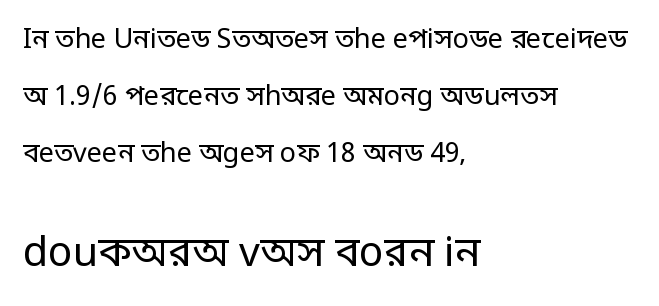
The image shows 41 px regular-weight, condensed sans-serif type, upright; set left-aligned, loose line spacing (2.12x), normal letter spacing, not underlined; the second (bottom) block is 1.52x larger; low stroke contrast.
